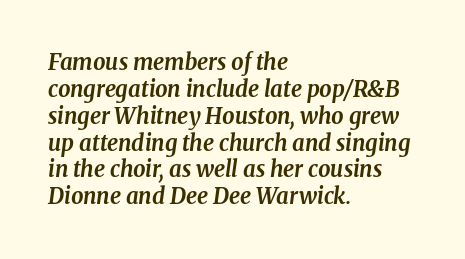
Q: Is the text bold? A: Yes.
Q: Is the text italic (slanted)? A: Yes, it leans right by about 8 degrees.
Q: Is the text underlined? A: No.
Q: How is the paragraph aligned? A: Left-aligned.
Q: Is the spacing between letters normal or unusually wide? A: Normal.
